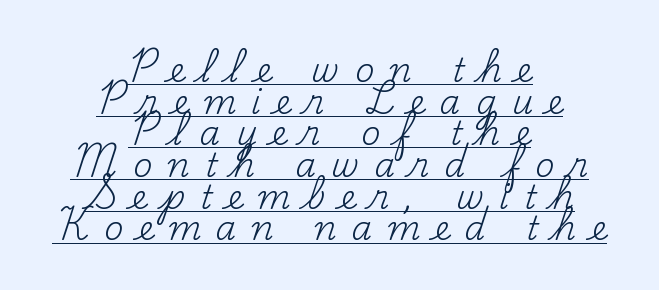
Reading down the block, each line starts at a different indent, mirrored at its end. The line-height multiplier appears low, near solid setting. Varying glyph widths throughout — classic text-font behaviour. The line texture is sparse and dotted thanks to wide tracking.
